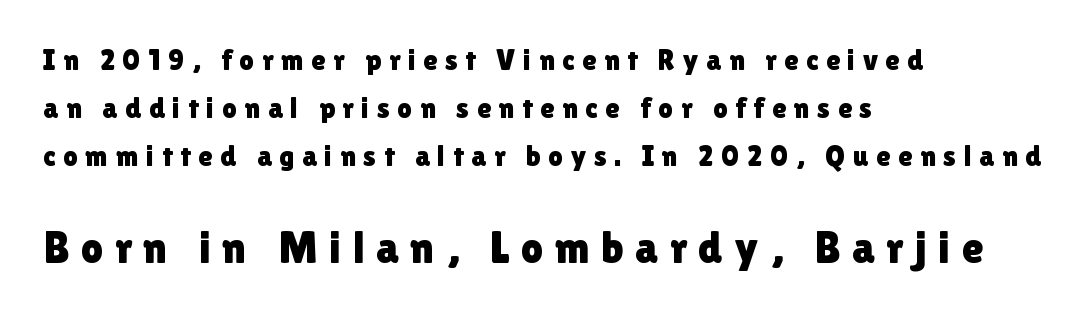
The image shows 44 px sans-serif type, upright; set left-aligned, normal line spacing (1.65x), unusually wide letter spacing (+0.26 em), not underlined; the second (bottom) block is 1.52x larger; low stroke contrast and a medium x-height.
